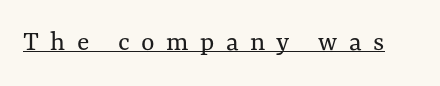
The image shows 29 px regular-weight type, upright; set unusually wide letter spacing (+0.39 em), underlined; medium stroke contrast and a medium x-height.
